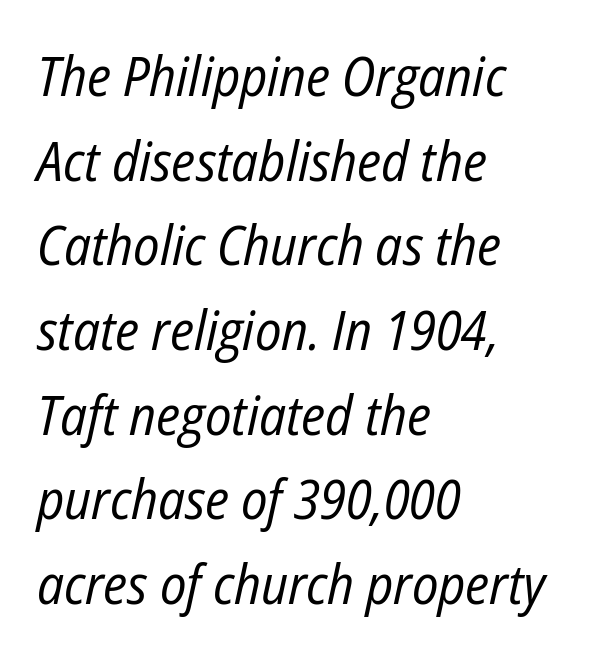
Q: Is the text bold? A: No.
Q: Is the text italic (slanted)? A: Yes, it leans right by about 12 degrees.
Q: Is the text underlined? A: No.
Q: How is the paragraph aligned? A: Left-aligned.
Q: Is the spacing between letters normal or unusually wide? A: Normal.
Q: Is the spacing between lines tight, normal or loose? A: Normal.
Q: Width (condensed, normal, or wide)? A: Condensed.
Q: Stroke contrast? A: Low.
Q: x-height? A: Medium.
Q: Monospaced? A: No.
